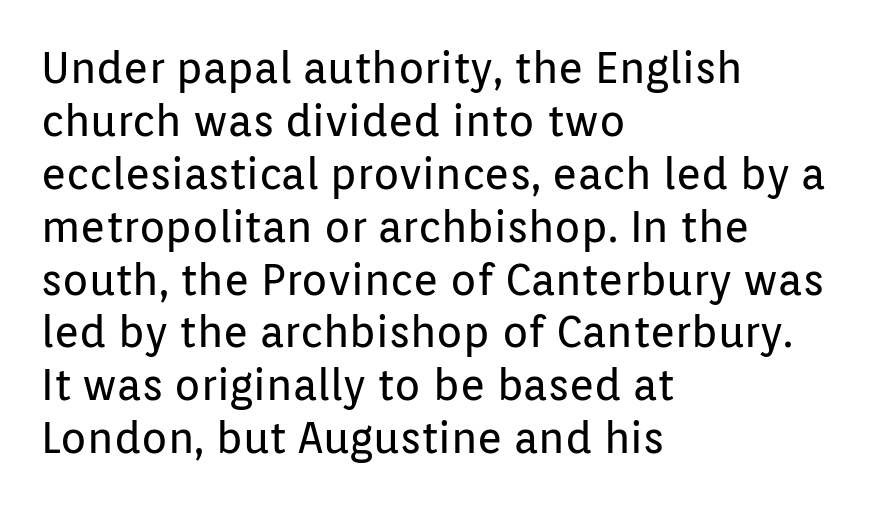
{"serif": "no", "italic": "no", "bold": "no", "weight": "regular", "width": "normal", "stroke_contrast": "low", "x_height": "medium", "monospaced": "no", "underline": "no", "align": "left", "line_spacing_ratio": 1.23, "letter_spacing": "normal", "letter_spacing_em": 0.0, "glyph_px": 43}
